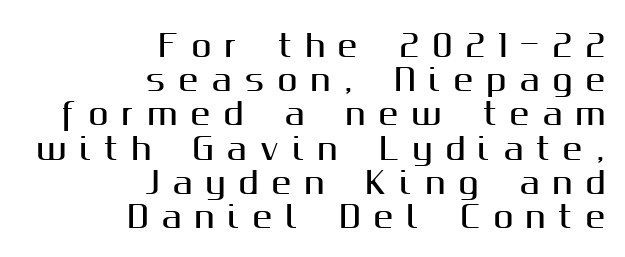
These lines are set flush right with a ragged left edge. Characters follow at a spacing far wider than the type designer built in. Are there feet on the stems? There aren't — it's a sans. Characters remain perfectly vertical along every line. Anything drawn beneath the words? Only blank space.
